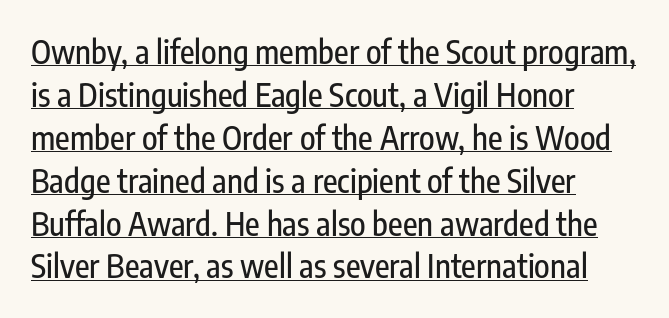
This is the regular roman posture of the typeface. Here the designer chose a conventional face with non-uniform glyph widths. Honestly, the letter spacing is just normal — you wouldn't notice it. Reading down the column, the eye jumps a familiar distance to each next line. The letters carry no serifs — their stems end cleanly without finishing strokes. Casual observation: everything's shoved over to the left.
